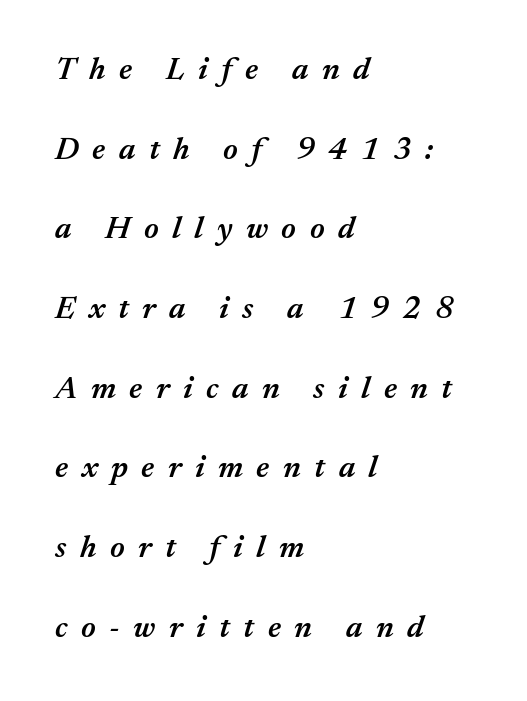
{"italic": "yes", "lean": "right", "slant_degrees": 17, "bold": "semi", "weight": "semibold", "width": "normal", "stroke_contrast": "medium", "x_height": "medium", "monospaced": "no", "underline": "no", "align": "left", "line_spacing": "loose", "line_spacing_ratio": 2.49, "letter_spacing": "wide", "letter_spacing_em": 0.42, "glyph_px": 32}
